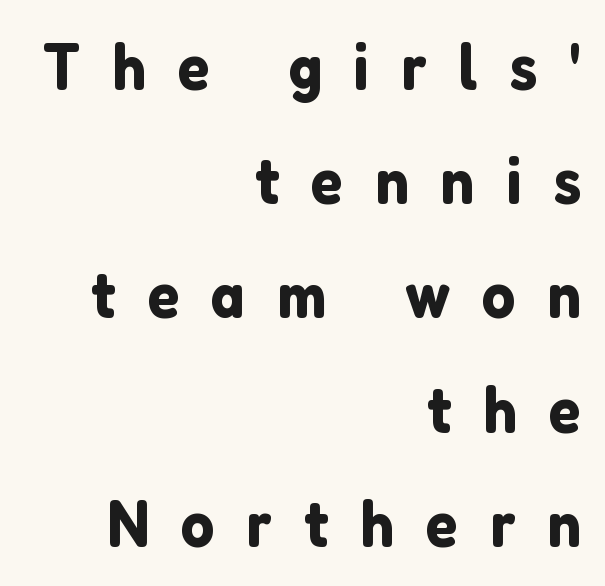
Q: Is the text italic (slanted)? A: No, it is upright.
Q: Is the typeface a serif or a sans-serif typeface? A: Sans-serif.
Q: Is the text underlined? A: No.
Q: How is the paragraph aligned? A: Right-aligned.
Q: Is the spacing between letters normal or unusually wide? A: Unusually wide.
Q: Width (condensed, normal, or wide)? A: Normal.
Q: Stroke contrast? A: Low.
Q: x-height? A: Medium.
Q: Monospaced? A: No.
